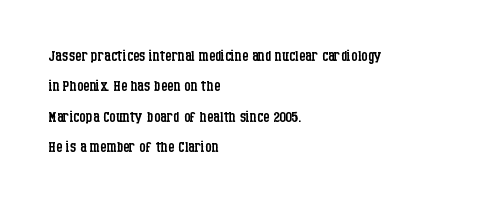
{"italic": "no", "bold": "no", "underline": "no", "align": "left", "line_spacing": "normal", "line_spacing_ratio": 1.52, "letter_spacing": "normal", "letter_spacing_em": 0.0, "glyph_px": 20}
